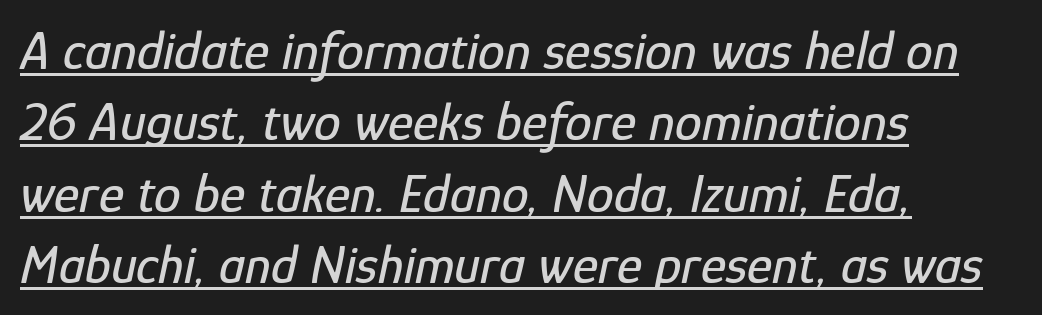
{"italic": "yes", "lean": "right", "slant_degrees": 12, "width": "condensed", "stroke_contrast": "low", "x_height": "medium", "monospaced": "no", "underline": "yes", "align": "left", "line_spacing": "normal", "line_spacing_ratio": 1.32, "letter_spacing": "normal", "letter_spacing_em": 0.0, "glyph_px": 54}
